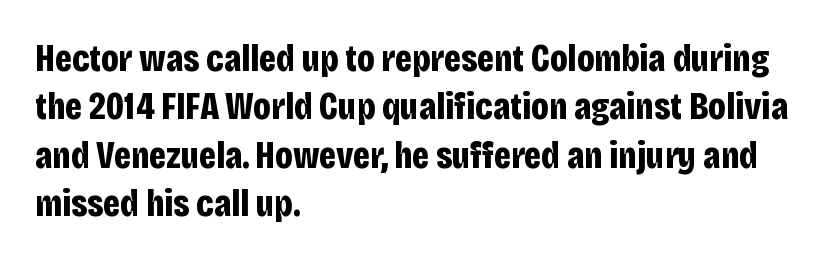
{"serif": "no", "italic": "no", "bold": "yes", "weight": "bold", "width": "condensed", "stroke_contrast": "low", "x_height": "large", "monospaced": "no", "underline": "no", "align": "left", "line_spacing": "normal", "line_spacing_ratio": 1.27, "letter_spacing": "normal", "letter_spacing_em": 0.0, "glyph_px": 38}
